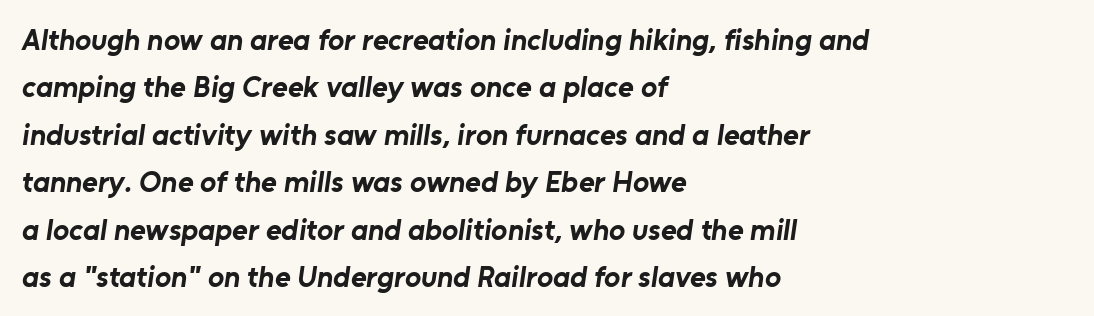
The image shows 30 px bold sans-serif type; set left-aligned, normal line spacing (1.58x), normal letter spacing, not underlined; low stroke contrast and a medium x-height.
